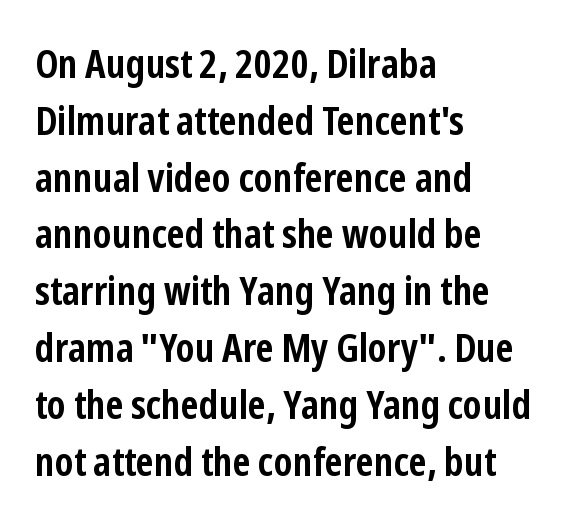
{"serif": "no", "italic": "no", "bold": "yes", "weight": "semibold", "width": "condensed", "stroke_contrast": "low", "x_height": "medium", "monospaced": "no", "underline": "no", "align": "left", "line_spacing": "normal", "line_spacing_ratio": 1.42, "letter_spacing": "normal", "letter_spacing_em": 0.0, "glyph_px": 40}
